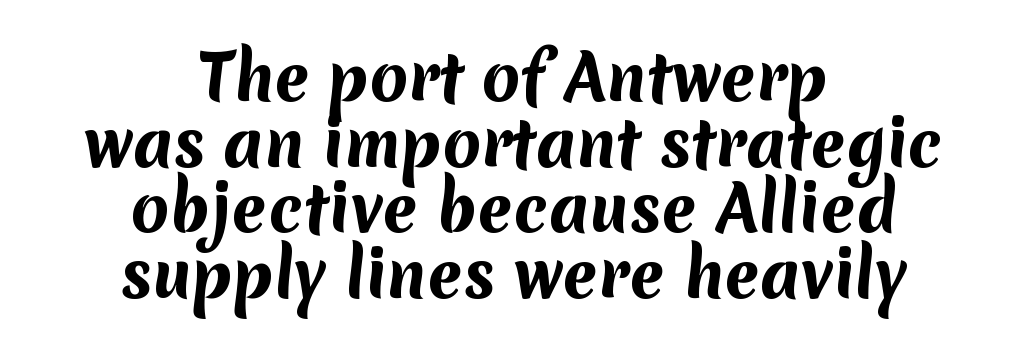
{"serif": "no", "bold": "yes", "weight": "bold", "width": "normal", "stroke_contrast": "medium", "x_height": "medium", "monospaced": "no", "underline": "no", "align": "center", "line_spacing": "tight", "line_spacing_ratio": 1.06, "letter_spacing": "normal", "letter_spacing_em": 0.0, "glyph_px": 62}
